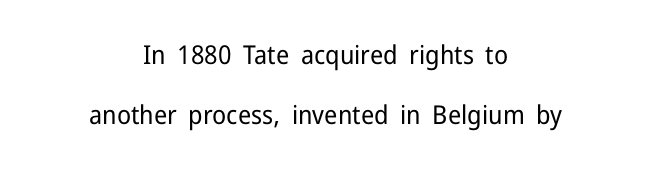
When letters stand straight like this, we call the style roman or upright. Lines of text with bare space underneath. Leading is clearly above the norm, producing a sparse column. Weight: regular or lighter.
